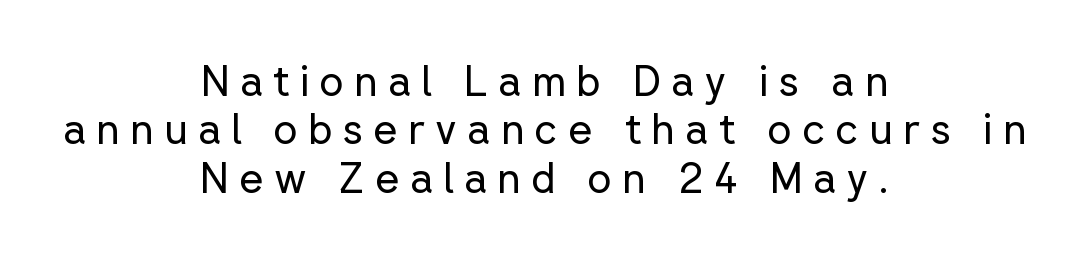
Q: Is the text bold? A: No.
Q: Is the text italic (slanted)? A: No, it is upright.
Q: Is the typeface a serif or a sans-serif typeface? A: Sans-serif.
Q: Is the text underlined? A: No.
Q: How is the paragraph aligned? A: Centered.
Q: Is the spacing between letters normal or unusually wide? A: Unusually wide.
Q: Is the spacing between lines tight, normal or loose? A: Tight.
Q: Width (condensed, normal, or wide)? A: Normal.
Q: Stroke contrast? A: Low.
Q: x-height? A: Medium.
Q: Monospaced? A: No.
